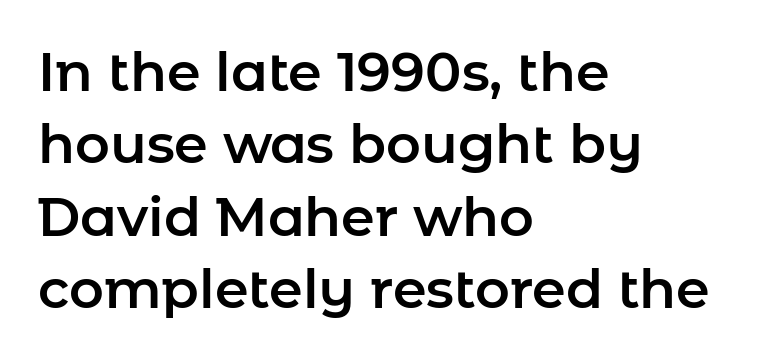
The rag falls on the right side of this text block. Words float on clear page, feet unadorned. Observe the ordinary spacing: letters are neighbours, not strangers. Interline gaps are of average width in this sample. The text was rendered using a sans face with plain stroke endings.
